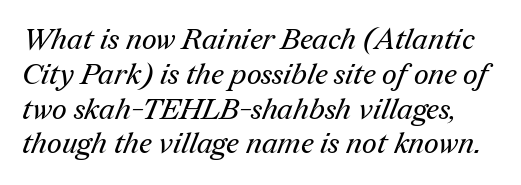
{"serif": "yes", "bold": "no", "weight": "regular", "width": "normal", "stroke_contrast": "medium", "x_height": "medium", "monospaced": "no", "underline": "no", "line_spacing_ratio": 1.2, "letter_spacing": "normal", "letter_spacing_em": 0.0, "glyph_px": 29}
